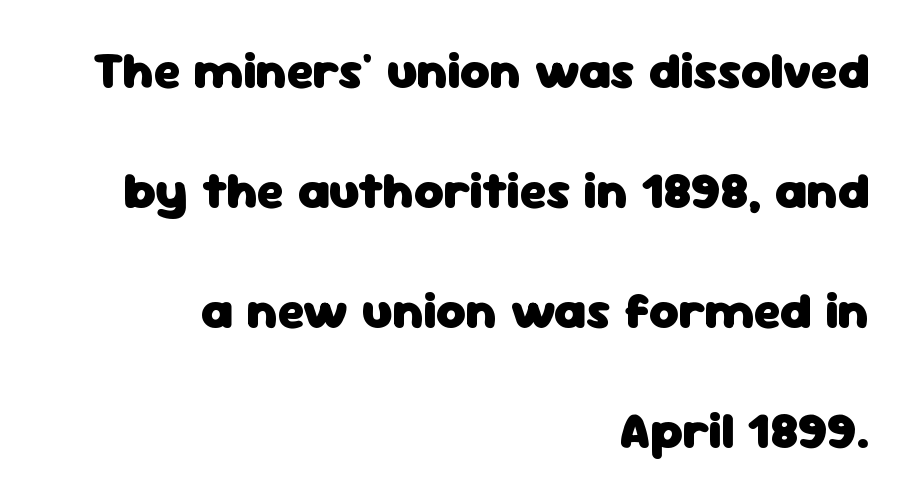
{"serif": "no", "italic": "no", "bold": "yes", "weight": "heavy", "width": "normal", "stroke_contrast": "low", "x_height": "medium", "monospaced": "no", "underline": "no", "align": "right", "line_spacing": "loose", "line_spacing_ratio": 2.35, "letter_spacing": "normal", "letter_spacing_em": 0.0, "glyph_px": 51}
